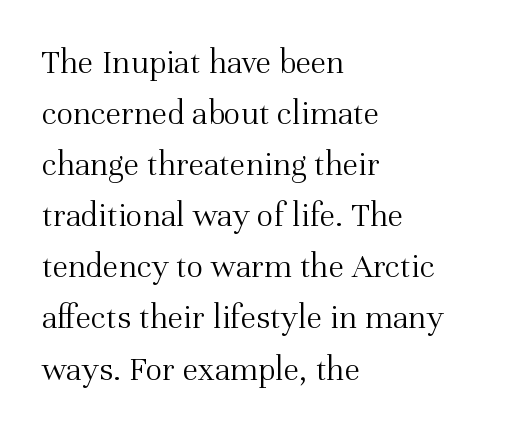
Rows of type keep a routine distance in the vertical direction. The line texture is even and compact thanks to regular tracking. Italic: no, the glyphs are upright roman. These lines are rendered in a variable-pitch font. Is this a sans? No — the strokes have serifs.
